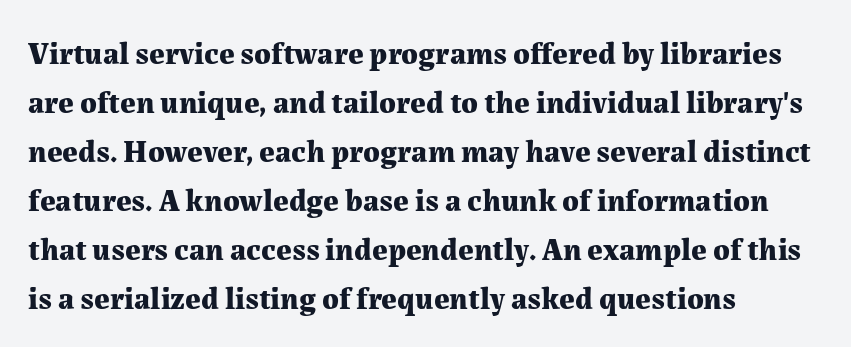
The image shows 31 px bold serif type, upright; set left-aligned, normal line spacing (1.58x), normal letter spacing, not underlined; medium stroke contrast and a medium x-height.
